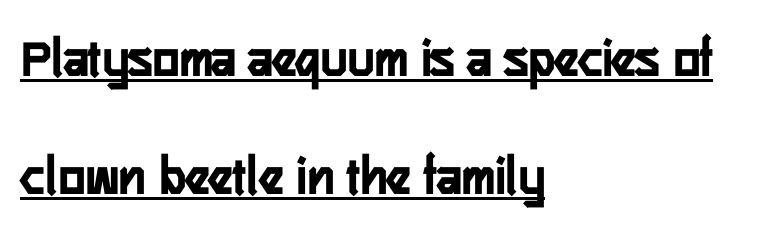
The space between consecutive lines is lavish. Do the characters align in a grid? No, the font is proportional. Honestly, the underline is the first thing you notice here. Typographically, this falls in the sans-serif category. Ordinary non-slanted type is in use. These lines are set flush left with a ragged right edge.
